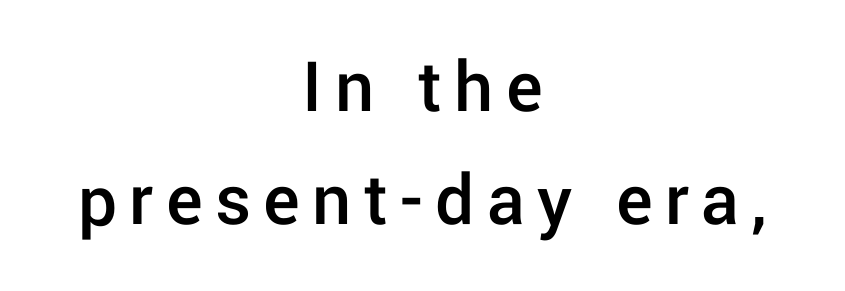
The image shows 77 px semibold sans-serif type, upright; set centered, normal line spacing (1.47x), not underlined; low stroke contrast and a medium x-height.
